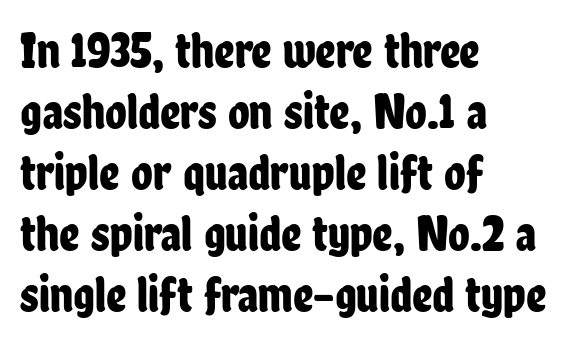
The image shows 50 px condensed sans-serif type, upright; set left-aligned, line spacing 1.22x, normal letter spacing, not underlined; low stroke contrast and a medium x-height.
